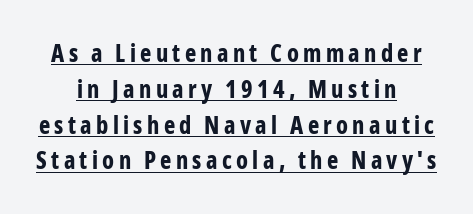
{"italic": "no", "bold": "yes", "underline": "yes", "line_spacing": "normal", "line_spacing_ratio": 1.49, "glyph_px": 24}
